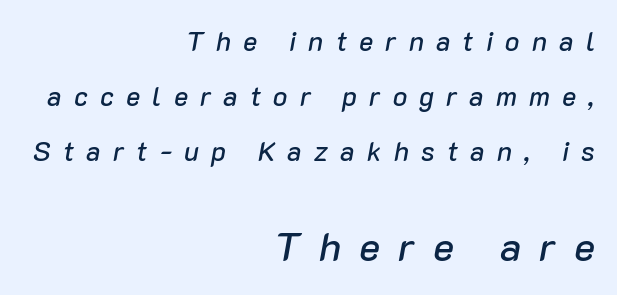
{"italic": "yes", "lean": "right", "slant_degrees": 10, "width": "normal", "stroke_contrast": "low", "x_height": "medium", "monospaced": "no", "underline": "no", "align": "right", "line_spacing": "loose", "line_spacing_ratio": 2.04, "letter_spacing": "wide", "letter_spacing_em": 0.45, "larger_block": "second", "size_ratio": 1.48, "glyph_px": 40}
